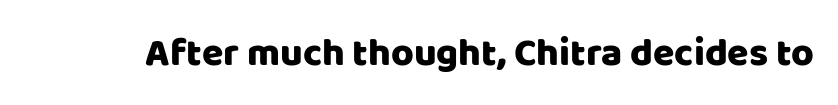
{"serif": "no", "italic": "no", "width": "normal", "stroke_contrast": "low", "x_height": "large", "monospaced": "no", "underline": "no", "letter_spacing": "normal", "letter_spacing_em": 0.0, "glyph_px": 39}
